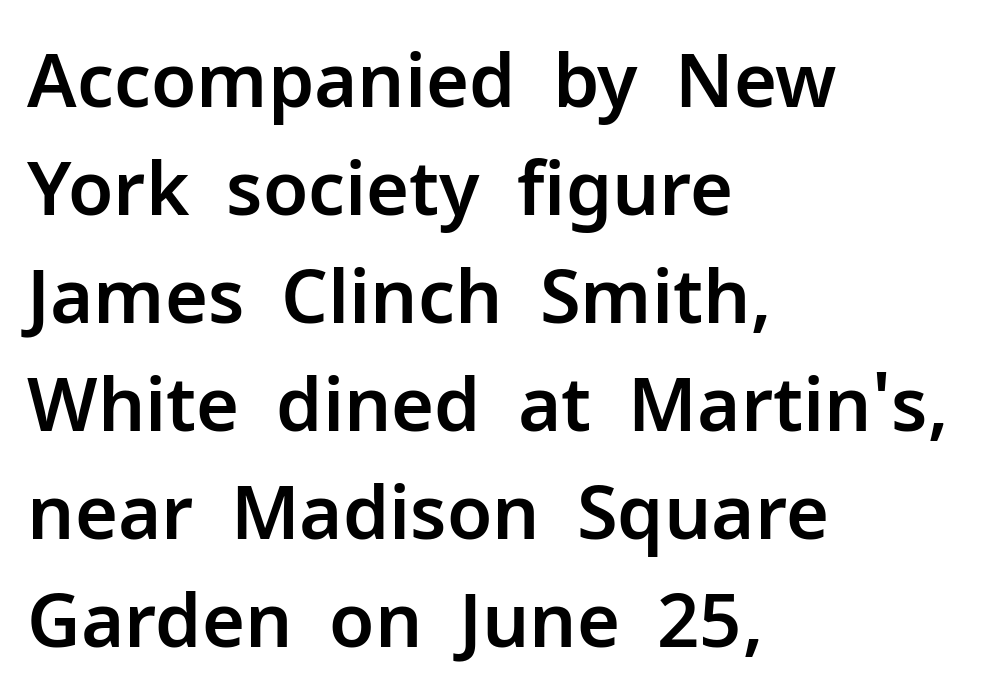
Compared with typical paragraphs, the rows here are spaced about the same. The letters stand straight up with perfectly vertical stems. The letters sit at their default tracking, neither squeezed nor spread. The gap between lines stays unmarked. The designer went with a sans here, leaving each stem footless. The ragged edge is on the right, which tells us the setting is flush left.
